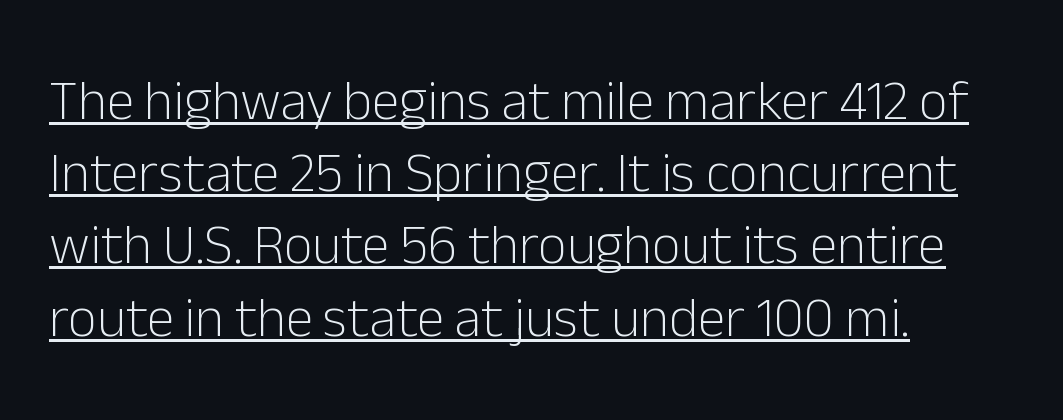
The image shows 56 px light sans-serif type, upright; set left-aligned, normal line spacing (1.29x), normal letter spacing, underlined; low stroke contrast and a medium x-height.
